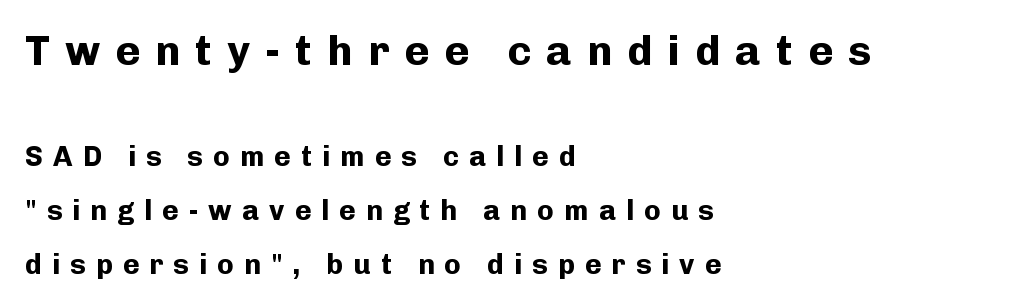
Q: Is the text bold? A: Yes.
Q: Is the text italic (slanted)? A: No, it is upright.
Q: Is the typeface a serif or a sans-serif typeface? A: Sans-serif.
Q: Is the text underlined? A: No.
Q: How is the paragraph aligned? A: Left-aligned.
Q: Is the spacing between letters normal or unusually wide? A: Unusually wide.
Q: Is the spacing between lines tight, normal or loose? A: Loose.
Q: Which block of text is set in a larger size, the first (top) or the second (bottom)? A: The first (top) one.
Q: Width (condensed, normal, or wide)? A: Normal.
Q: Stroke contrast? A: Low.
Q: x-height? A: Medium.
Q: Monospaced? A: No.
